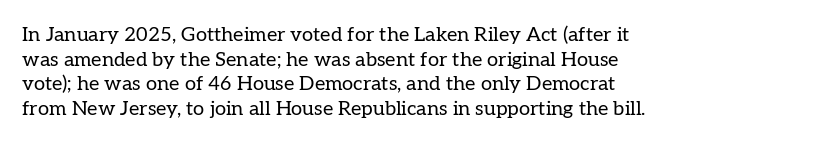
Q: Is the text bold? A: No.
Q: Is the text italic (slanted)? A: No, it is upright.
Q: Is the text underlined? A: No.
Q: How is the paragraph aligned? A: Left-aligned.
Q: Is the spacing between letters normal or unusually wide? A: Normal.
